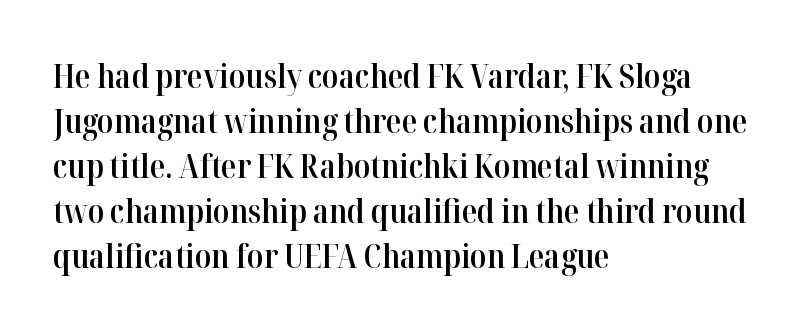
Q: Is the text bold? A: Semi-bold.
Q: Is the text italic (slanted)? A: No, it is upright.
Q: Is the typeface a serif or a sans-serif typeface? A: Serif.
Q: Is the text underlined? A: No.
Q: How is the paragraph aligned? A: Left-aligned.
Q: Is the spacing between letters normal or unusually wide? A: Normal.
Q: Is the spacing between lines tight, normal or loose? A: Normal.
Q: Width (condensed, normal, or wide)? A: Normal.
Q: Stroke contrast? A: High.
Q: x-height? A: Medium.
Q: Monospaced? A: No.
